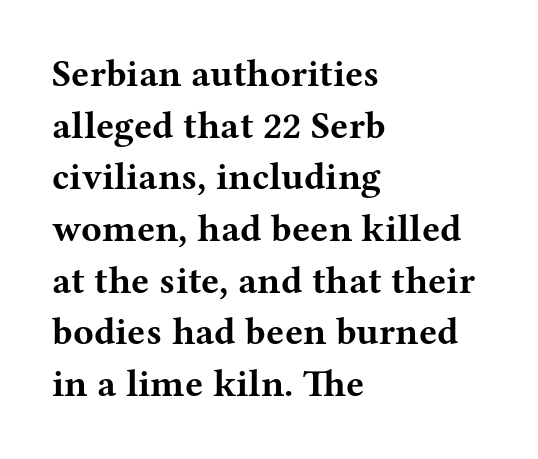
{"serif": "yes", "italic": "no", "bold": "yes", "weight": "bold", "width": "wide", "stroke_contrast": "medium", "x_height": "medium", "monospaced": "no", "underline": "no", "align": "left", "line_spacing": "normal", "line_spacing_ratio": 1.36, "letter_spacing": "normal", "letter_spacing_em": 0.0, "glyph_px": 38}
